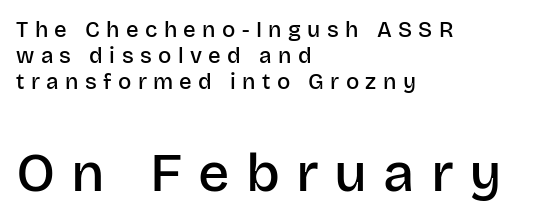
Q: Is the text bold? A: Semi-bold.
Q: Is the text italic (slanted)? A: No, it is upright.
Q: Is the typeface a serif or a sans-serif typeface? A: Sans-serif.
Q: Is the text underlined? A: No.
Q: How is the paragraph aligned? A: Left-aligned.
Q: Is the spacing between letters normal or unusually wide? A: Unusually wide.
Q: Which block of text is set in a larger size, the first (top) or the second (bottom)? A: The second (bottom) one.
Q: Width (condensed, normal, or wide)? A: Normal.
Q: Stroke contrast? A: Low.
Q: x-height? A: Large.
Q: Monospaced? A: No.
